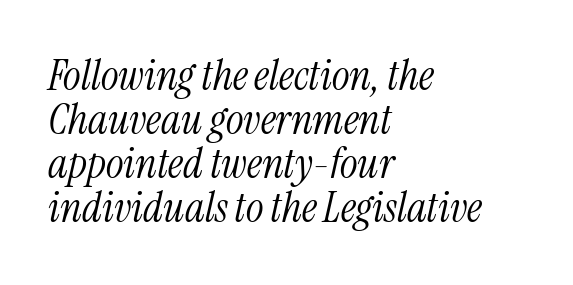
The image shows 42 px light, condensed serif type, italic (leaning right); set left-aligned, tight line spacing (1.05x), normal letter spacing, not underlined; medium stroke contrast and a medium x-height.
